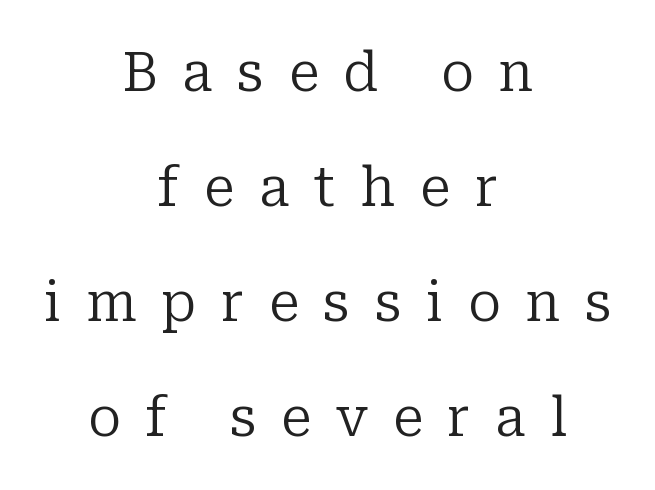
Stems and bowls with no extra thickness — not bold. Does the type have serifs? Yes, each stem ends in a small foot. Interline gaps are noticeably wide in this sample. No italicization has been applied; the sample stays upright.
